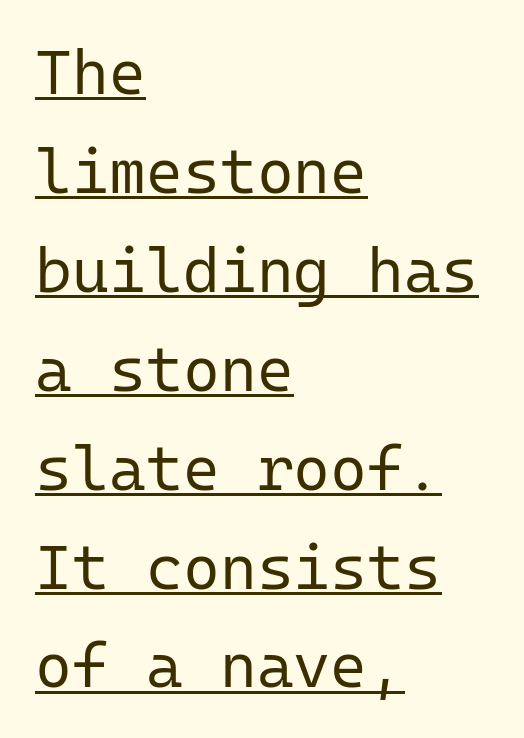
The image shows 63 px regular-weight sans-serif type, upright, monospaced; set left-aligned, normal line spacing (1.57x), normal letter spacing, underlined; low stroke contrast and a medium x-height.
